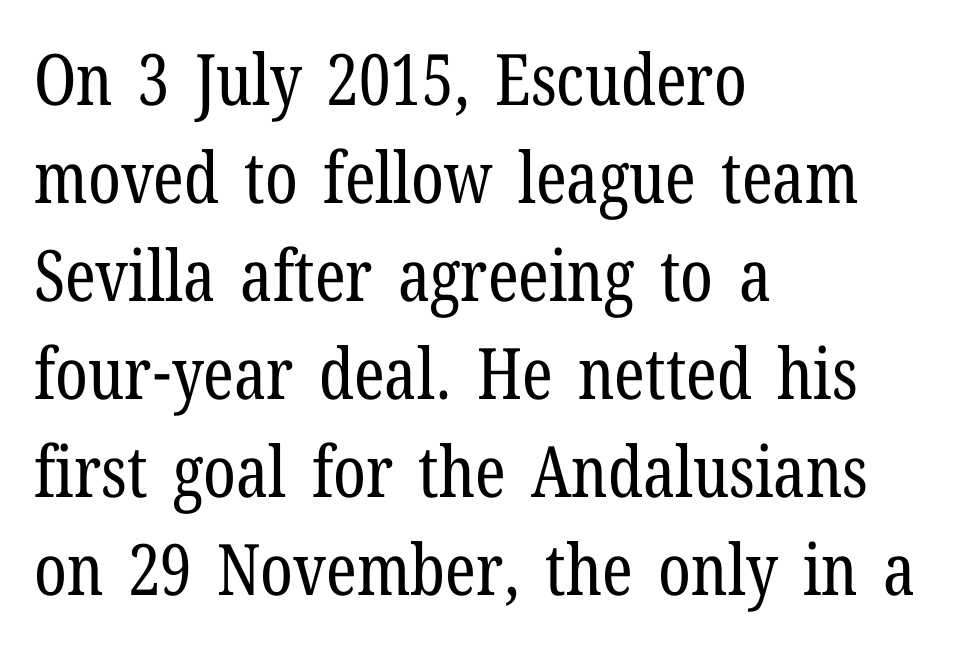
{"serif": "yes", "italic": "no", "bold": "no", "weight": "regular", "width": "condensed", "stroke_contrast": "low", "x_height": "medium", "monospaced": "no", "underline": "no", "align": "left", "line_spacing": "normal", "line_spacing_ratio": 1.38, "letter_spacing": "normal", "letter_spacing_em": 0.0, "glyph_px": 71}
